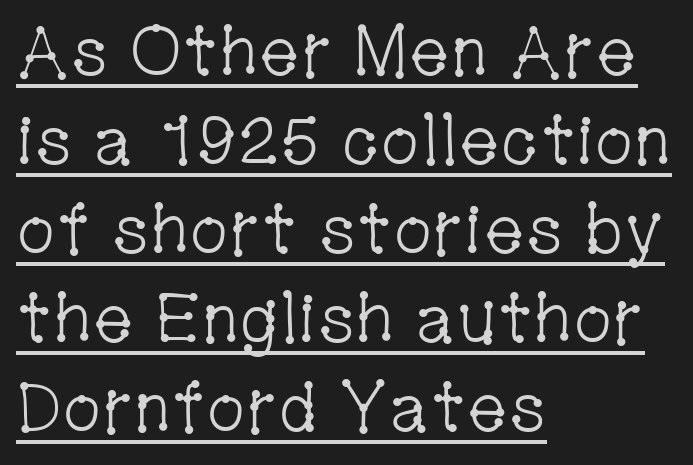
Tracking here is standard; glyphs follow each other at the usual distance. Stroke terminals: seriffed. The strokes carry an ordinary text weight at most. Quick note: underline on.
